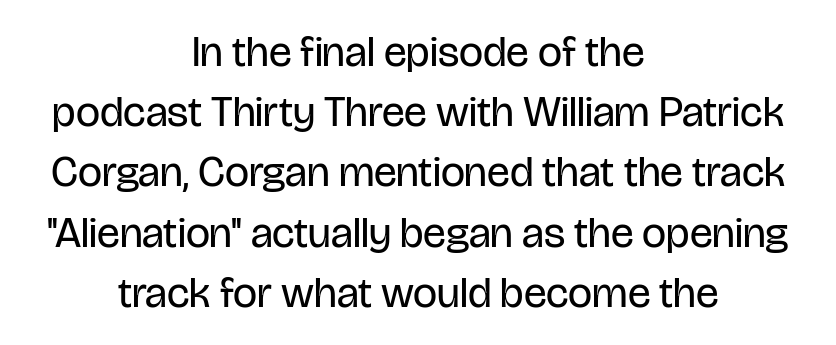
The paragraph shown floats in the horizontal middle. Compared with typical body copy, the letter spacing here is the same. Horizontal bands of white between lines are of average thickness. Heaviness? Minimal to ordinary, like unemphasized prose. Character widths vary here, with narrow letters taking less room than wide ones. These lines are composed in type without serifs.
